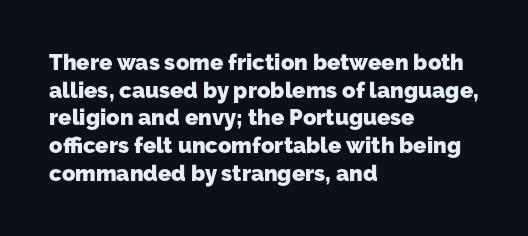
The foot of each line stays bare and open. The passage shown has conventional tracking throughout. Line spacing here is normal. A student would call this left alignment; a typographer would say flush left, rag right.
